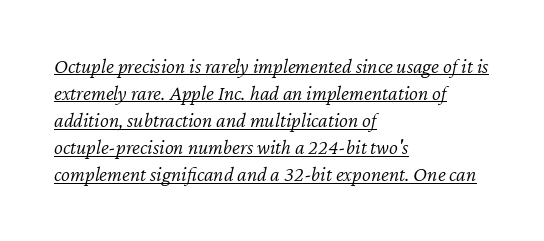
These lines sit exactly where default settings would place them. Tall strokes in this sample are angled rather than plumb. Ink coverage per letter is moderate at most. Casual observation: everything's shoved over to the left. Does extra space separate the letters? No, they use regular spacing. Emphasis is given by a line drawn under the lettering.
